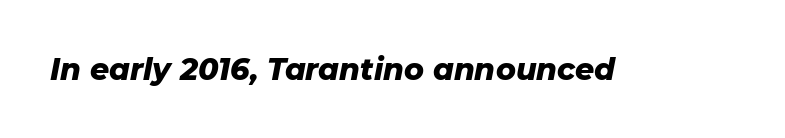
Q: Is the text bold? A: Yes.
Q: Is the text italic (slanted)? A: Yes, it leans right by about 11 degrees.
Q: Is the text underlined? A: No.
Q: Is the spacing between letters normal or unusually wide? A: Normal.
Q: Width (condensed, normal, or wide)? A: Normal.
Q: Stroke contrast? A: Low.
Q: x-height? A: Medium.
Q: Monospaced? A: No.
